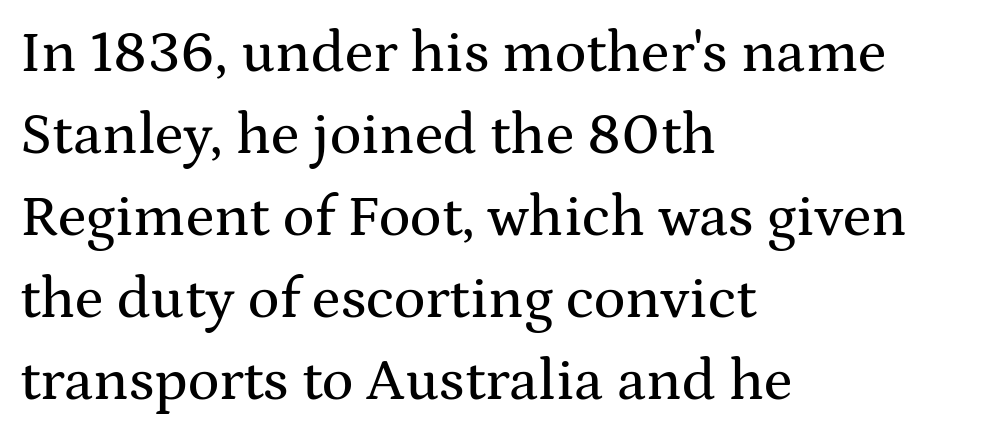
The image shows 59 px wide serif type, upright; set left-aligned, normal line spacing (1.39x), normal letter spacing, not underlined; medium stroke contrast and a medium x-height.
